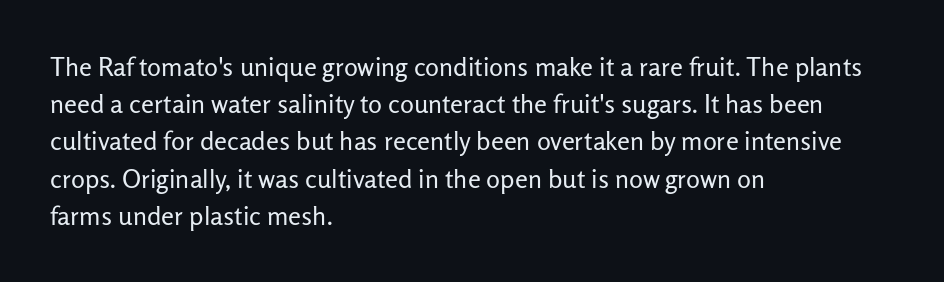
The rendering anchors every line to the left-hand side. A clean baseline with only descenders dipping below it. No chunkiness to these letters — they're not bold. Leading matches the norm, producing a regular column. Ascenders rise straight up at ninety degrees. Nobody touched the tracking dial on this one.
